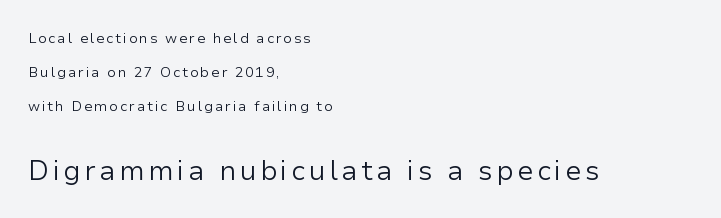
Designer's note — italics off, roman on. Is there much room between lines? Yes — plenty of vertical air separates them. Visually the block forms a straight wall on the left and a jagged coastline on the right. This layout puts the modest block above and the oversized block below. Each row of text sits above clean, open space.
